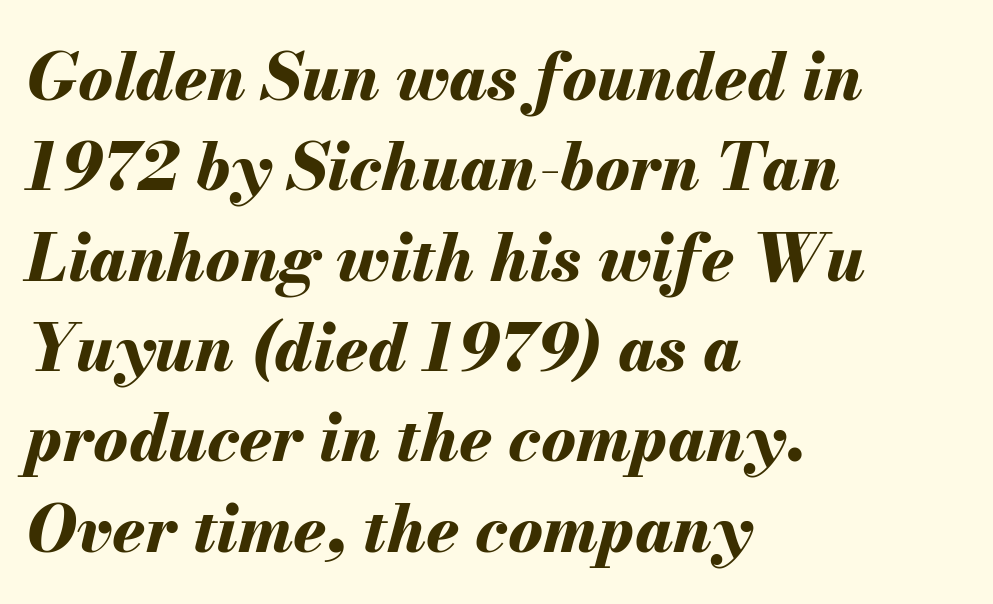
Caption: multi-line text, flush left, ragged right. This sample has the flowing, uneven cadence of proportional lettering. Typesetter's note: full bold, strokes at maximum text heaviness. The designer left line spacing at the default.
